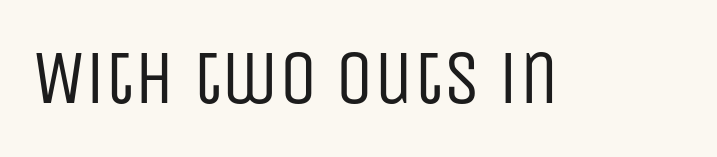
Q: Is the text bold? A: No.
Q: Is the text italic (slanted)? A: No, it is upright.
Q: Is the typeface a serif or a sans-serif typeface? A: Sans-serif.
Q: Is the text underlined? A: No.
Q: Is the spacing between letters normal or unusually wide? A: Normal.
Q: Width (condensed, normal, or wide)? A: Condensed.
Q: Stroke contrast? A: Low.
Q: x-height? A: Large.
Q: Monospaced? A: No.
